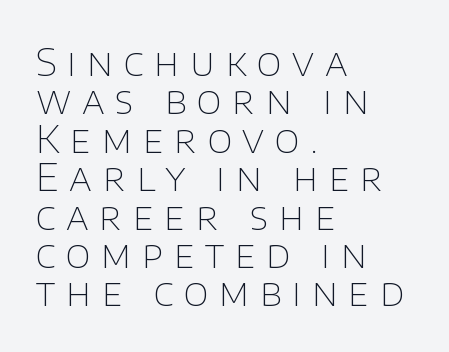
One-word summary of the alignment: left. Honestly, there is no underline to notice here at all. Is this a fixed-width face? No — the glyphs have proportional, varying widths. You could barely slide anything between these rows. Counters stay open thanks to moderate or lighter strokes.
